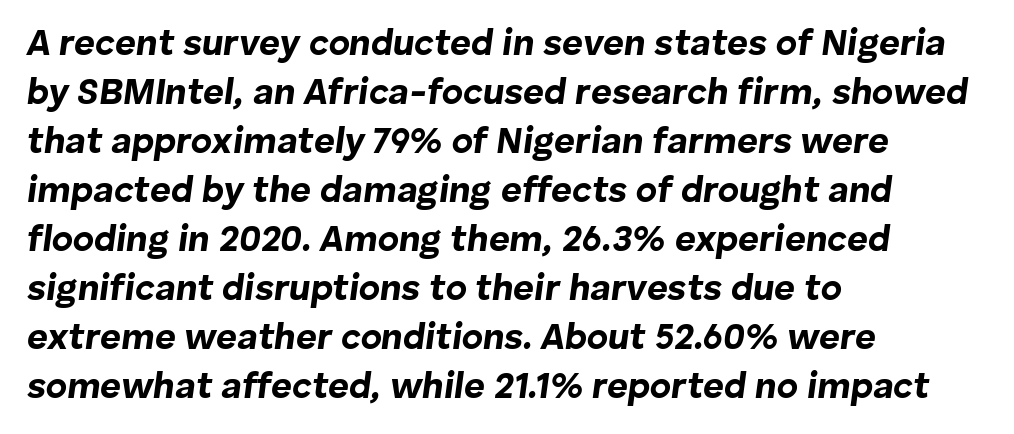
Short and long lines alike share a common starting point at left. Regular leading. Rendered with sloped, italic letterforms. The zone under the glyphs is completely vacant. The gaps between neighbouring characters are ordinary and unremarkable. Is this a fixed-width face? No — the glyphs have proportional, varying widths.
